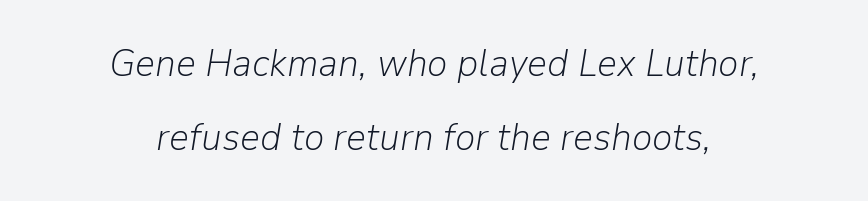
{"italic": "yes", "lean": "right", "slant_degrees": 9, "bold": "no", "weight": "light", "width": "normal", "stroke_contrast": "low", "x_height": "medium", "monospaced": "no", "underline": "no", "align": "center", "line_spacing": "loose", "line_spacing_ratio": 1.91, "letter_spacing": "normal", "letter_spacing_em": 0.0, "glyph_px": 39}
